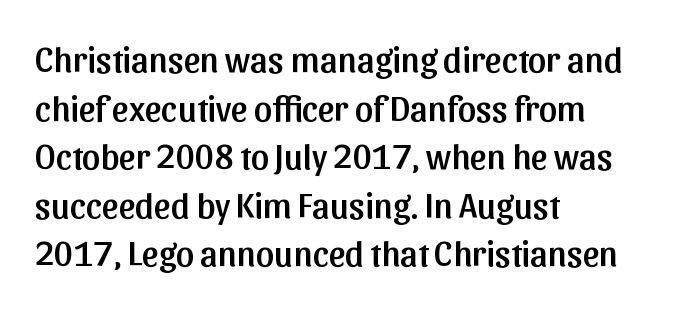
The image shows 36 px sans-serif type, upright; set left-aligned, normal line spacing (1.35x), normal letter spacing, not underlined; low stroke contrast and a medium x-height.
